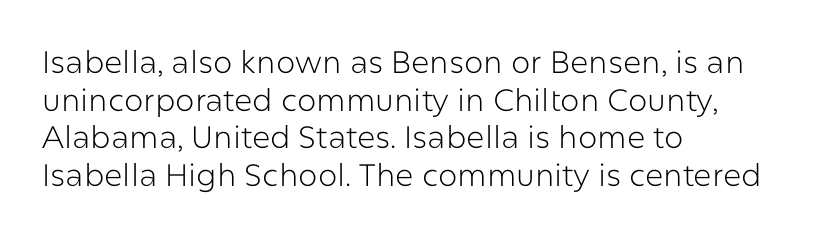
Character widths vary here, with narrow letters taking less room than wide ones. Grotesque or geometric, the face here clearly has no serifs. The strokes carry an ordinary text weight at most. Layout note: lines flush left. The glyphs are unaccompanied by any horizontal stroke below them.
